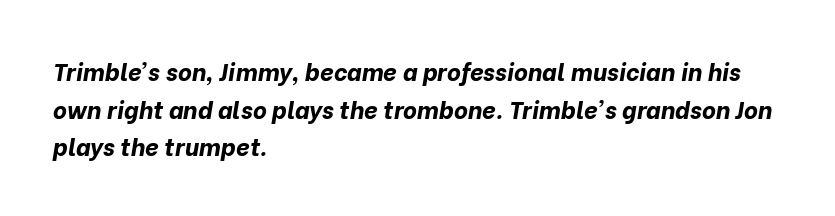
Q: Is the text bold? A: Yes.
Q: Is the text italic (slanted)? A: Yes, it leans right by about 10 degrees.
Q: Is the text underlined? A: No.
Q: How is the paragraph aligned? A: Left-aligned.
Q: Is the spacing between letters normal or unusually wide? A: Normal.
Q: Is the spacing between lines tight, normal or loose? A: Normal.
